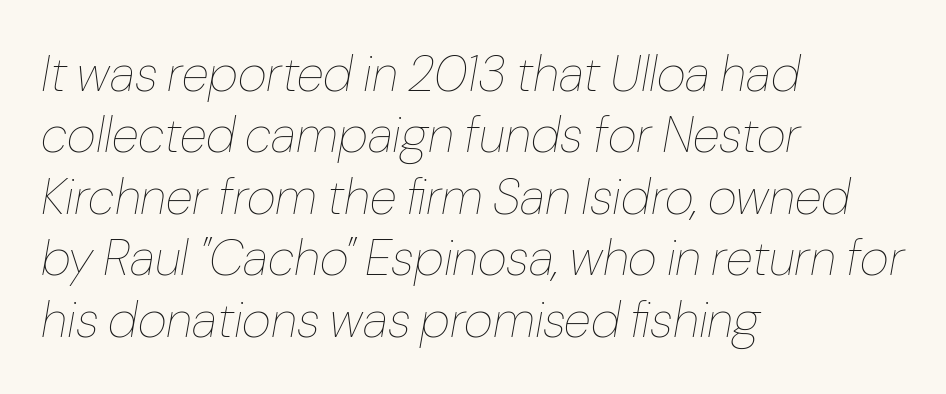
Q: Is the text bold? A: No.
Q: Is the text italic (slanted)? A: Yes, it leans right by about 10 degrees.
Q: Is the text underlined? A: No.
Q: How is the paragraph aligned? A: Left-aligned.
Q: Is the spacing between letters normal or unusually wide? A: Normal.
Q: Width (condensed, normal, or wide)? A: Normal.
Q: Stroke contrast? A: Low.
Q: x-height? A: Medium.
Q: Monospaced? A: No.
